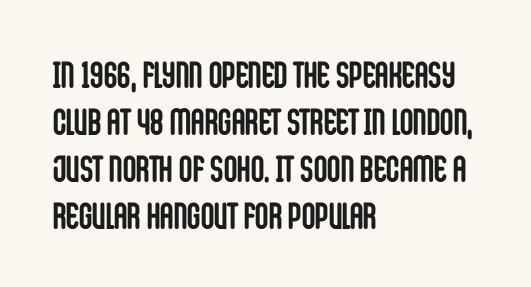
{"serif": "no", "italic": "no", "bold": "yes", "weight": "semibold", "width": "condensed", "stroke_contrast": "low", "x_height": "large", "monospaced": "no", "underline": "no", "align": "left", "line_spacing": "normal", "line_spacing_ratio": 1.27, "letter_spacing": "normal", "letter_spacing_em": 0.0, "glyph_px": 37}
